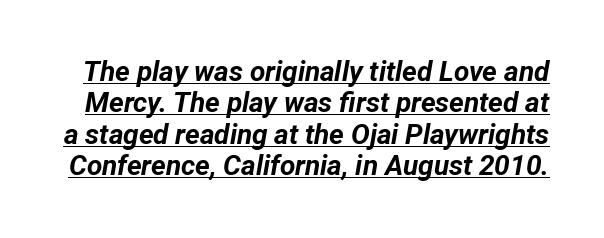
The image shows 28 px bold type, italic (leaning right); set tight line spacing (1.12x), normal letter spacing, underlined; low stroke contrast and a medium x-height.
